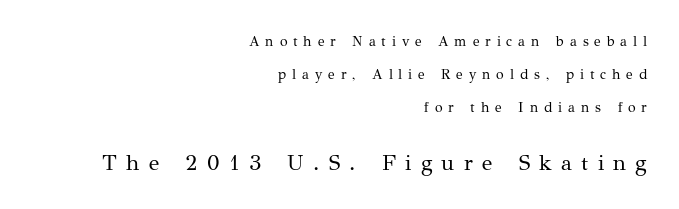
You could fit nearly another row in the gap between these rows. Small over large — that's the arrangement of the two blocks here. Someone cranked the tracking dial way up on this one. Right-aligned paragraph, ragged on the left. Is the type heavy? It reads as light-to-regular instead.
